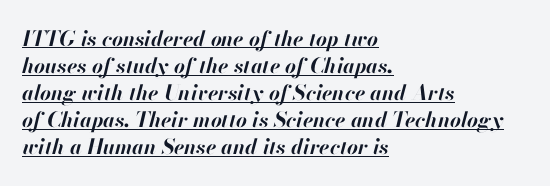
Q: Is the text bold? A: Yes.
Q: Is the text italic (slanted)? A: Yes, it leans right by about 13 degrees.
Q: Is the text underlined? A: Yes.
Q: How is the paragraph aligned? A: Left-aligned.
Q: Is the spacing between letters normal or unusually wide? A: Normal.
Q: Is the spacing between lines tight, normal or loose? A: Normal.
